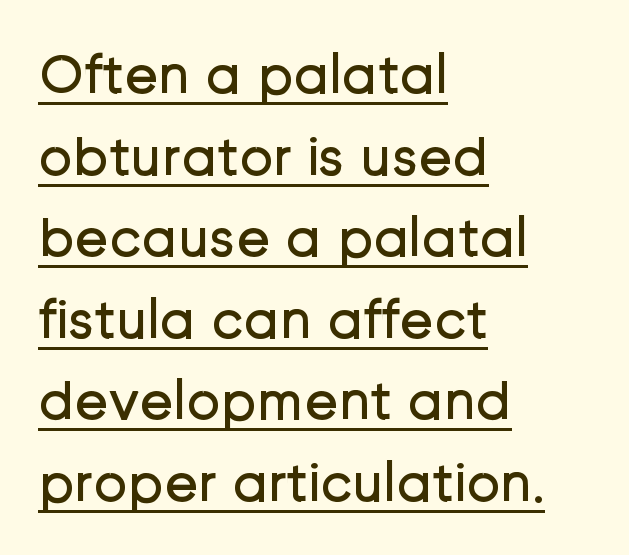
{"serif": "no", "italic": "no", "bold": "no", "weight": "regular", "width": "normal", "stroke_contrast": "low", "x_height": "medium", "monospaced": "no", "underline": "yes", "align": "left", "line_spacing": "normal", "line_spacing_ratio": 1.43, "letter_spacing": "normal", "letter_spacing_em": 0.0, "glyph_px": 57}
